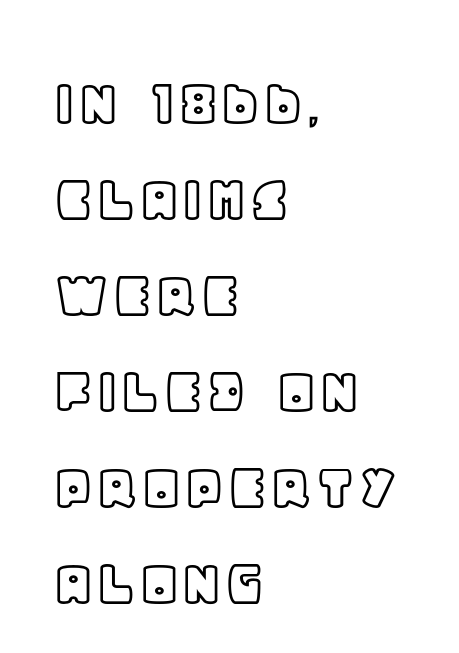
The image shows 69 px text type, upright; set left-aligned, normal line spacing (1.39x), normal letter spacing, not underlined; a large x-height.
